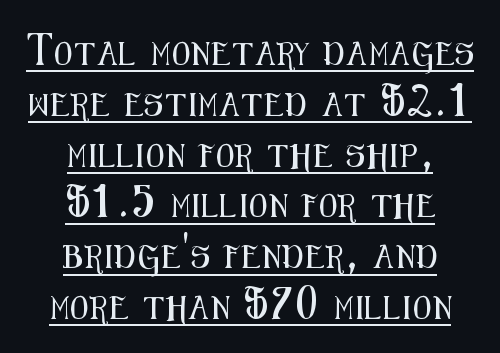
Q: Is the text italic (slanted)? A: No, it is upright.
Q: Is the text underlined? A: Yes.
Q: How is the paragraph aligned? A: Centered.
Q: Is the spacing between lines tight, normal or loose? A: Loose.
